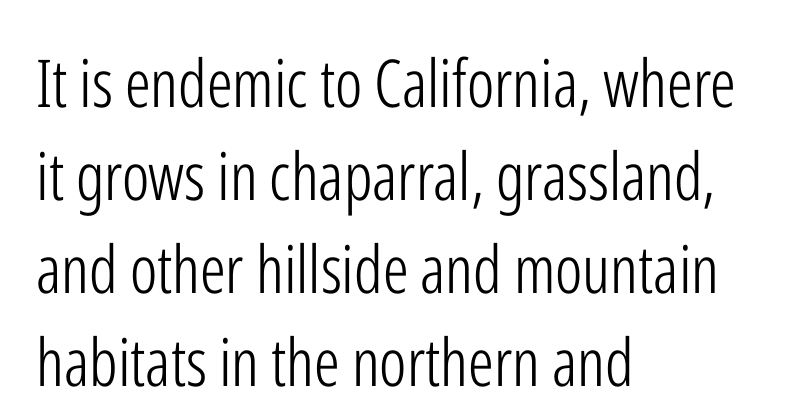
The image shows 66 px light, condensed sans-serif type, upright; set left-aligned, normal line spacing (1.41x), normal letter spacing, not underlined; low stroke contrast and a medium x-height.
